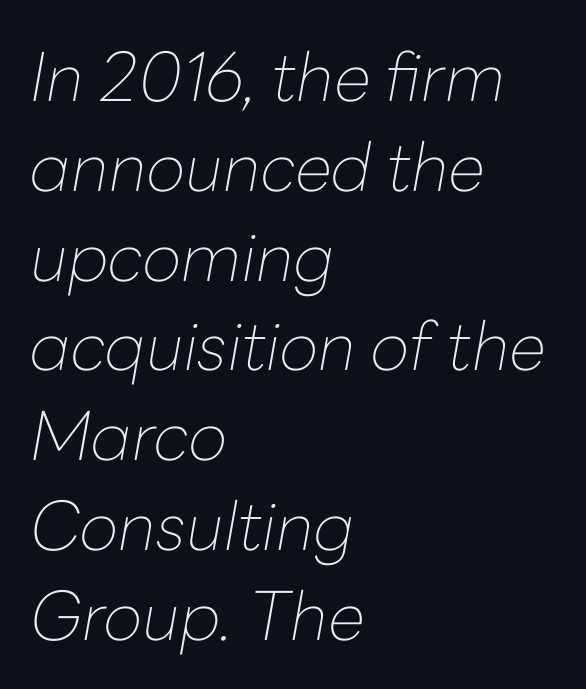
The image shows 67 px thin type, italic (leaning right); set left-aligned, normal line spacing (1.34x), normal letter spacing, not underlined; low stroke contrast and a medium x-height.
